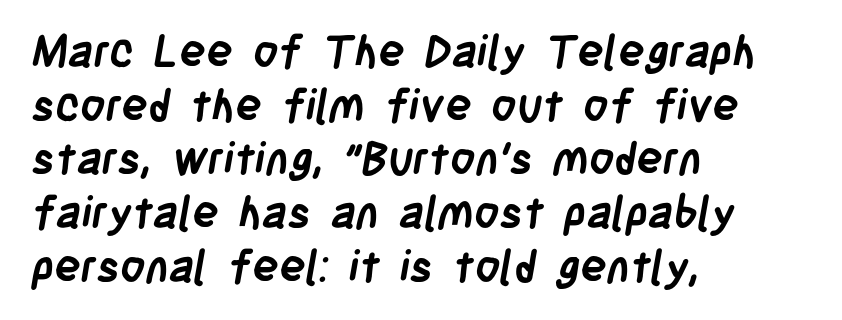
The image shows 44 px semibold, condensed sans-serif type; set left-aligned, line spacing 1.22x, normal letter spacing, not underlined; low stroke contrast and a large x-height.
